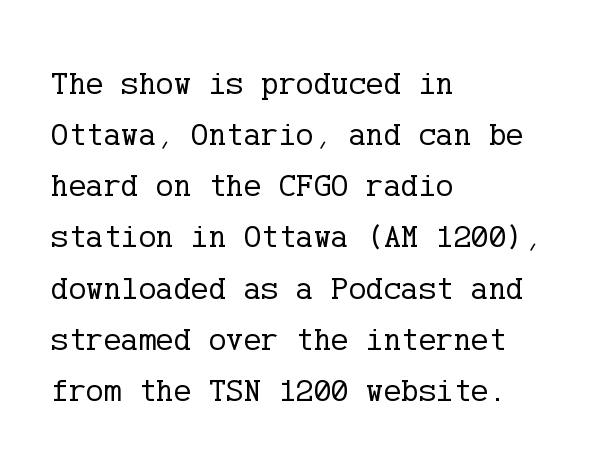
{"serif": "yes", "italic": "no", "bold": "no", "weight": "regular", "width": "normal", "stroke_contrast": "low", "x_height": "medium", "underline": "no", "align": "left", "line_spacing": "normal", "line_spacing_ratio": 1.55, "letter_spacing": "normal", "letter_spacing_em": 0.0, "glyph_px": 33}
